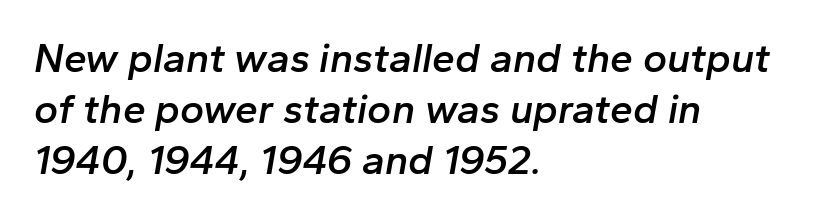
{"italic": "yes", "lean": "right", "slant_degrees": 10, "bold": "semi", "weight": "semibold", "width": "normal", "stroke_contrast": "low", "x_height": "medium", "monospaced": "no", "underline": "no", "align": "left", "line_spacing": "normal", "line_spacing_ratio": 1.25, "letter_spacing": "normal", "letter_spacing_em": 0.0, "glyph_px": 41}
